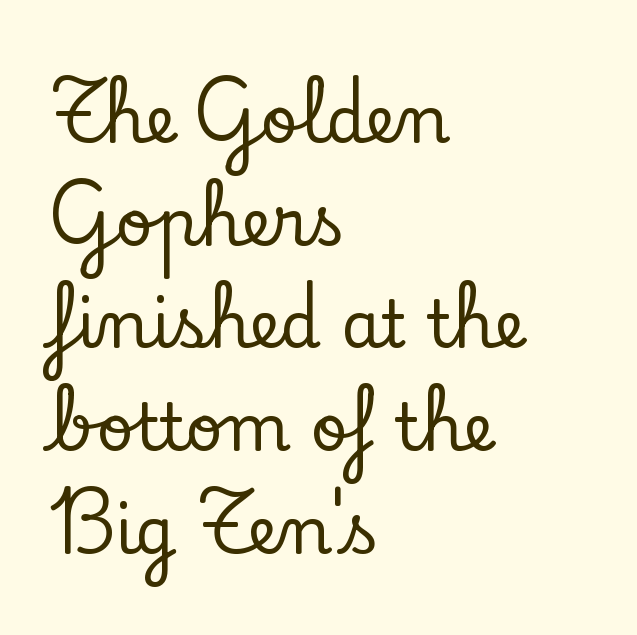
Rule under the text: the space is simply empty. Spacing between characters is what you'd get straight out of the box. Quick note: not italic, upright. Visually the block forms a straight wall on the left and a jagged coastline on the right. Spacing verdict: proportional, widths tailored to each character. The lines sit at an ordinary, default distance from one another.
